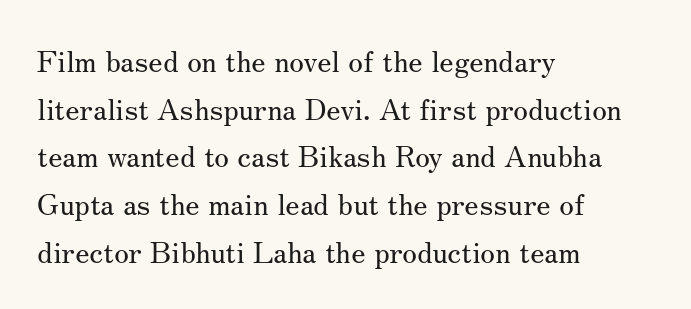
Q: Is the text bold? A: No.
Q: Is the text italic (slanted)? A: No, it is upright.
Q: Is the typeface a serif or a sans-serif typeface? A: Serif.
Q: Is the text underlined? A: No.
Q: How is the paragraph aligned? A: Left-aligned.
Q: Is the spacing between letters normal or unusually wide? A: Normal.
Q: Is the spacing between lines tight, normal or loose? A: Normal.
Q: Width (condensed, normal, or wide)? A: Normal.
Q: Stroke contrast? A: Medium.
Q: x-height? A: Small.
Q: Monospaced? A: No.
